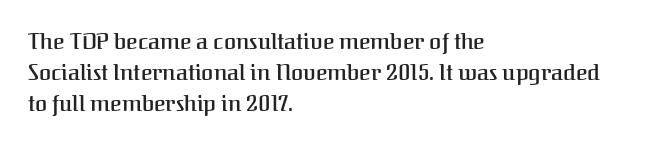
Q: Is the text bold? A: Semi-bold.
Q: Is the text italic (slanted)? A: No, it is upright.
Q: Is the text underlined? A: No.
Q: How is the paragraph aligned? A: Left-aligned.
Q: Is the spacing between letters normal or unusually wide? A: Normal.
Q: Is the spacing between lines tight, normal or loose? A: Normal.
